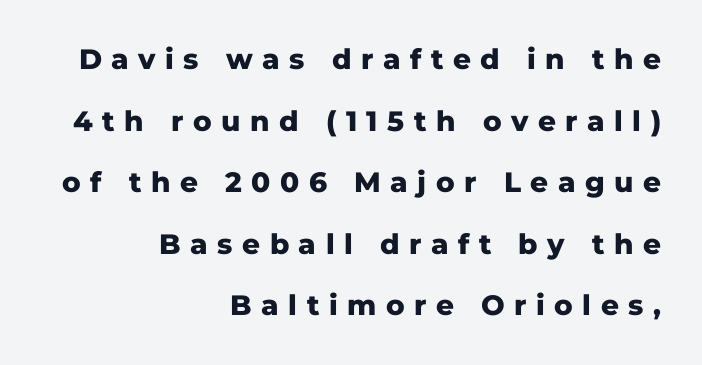
{"serif": "no", "italic": "no", "bold": "yes", "weight": "heavy", "width": "normal", "stroke_contrast": "low", "x_height": "medium", "monospaced": "no", "underline": "no", "align": "right", "line_spacing": "loose", "line_spacing_ratio": 2.2, "letter_spacing": "wide", "letter_spacing_em": 0.34, "glyph_px": 28}
